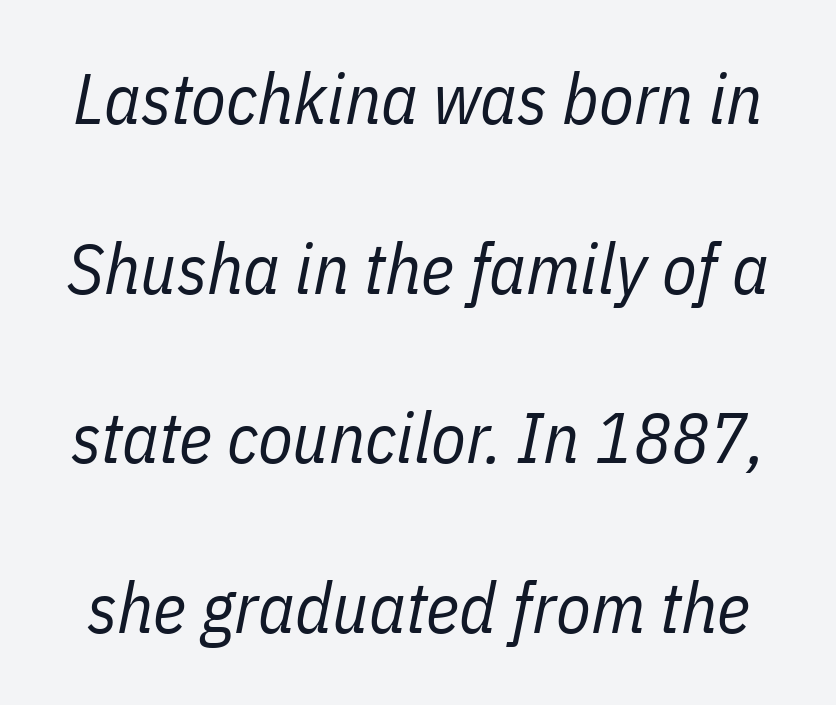
The image shows 71 px regular-weight, condensed type, italic (leaning right); set loose line spacing (2.39x), normal letter spacing, not underlined; low stroke contrast and a medium x-height.
